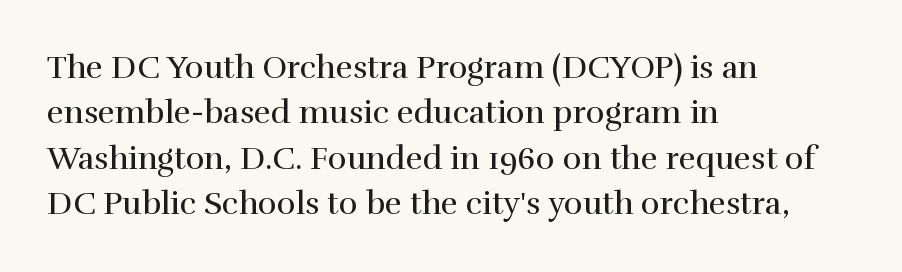
The rag falls on the right side of this text block. The letters sit at their default tracking, neither squeezed nor spread. The lettering holds an erect, upright posture throughout. The characters are drawn with everyday or finer stroke widths. These lines sit exactly where default settings would place them. Honestly, there is no underline to notice here at all.
